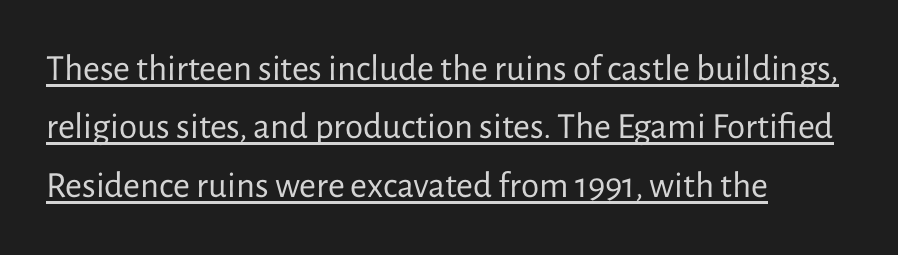
The letters stand upright; this is a roman face. The strokes carry an ordinary text weight at most. What stands out about the letter spacing? Nothing — it is the standard amount. The letters advance in unequal steps, a hallmark of proportional type.
